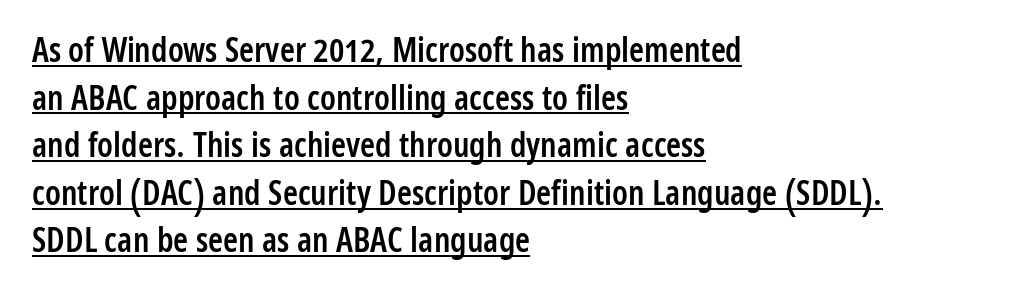
Q: Is the text bold? A: Semi-bold.
Q: Is the text italic (slanted)? A: No, it is upright.
Q: Is the typeface a serif or a sans-serif typeface? A: Sans-serif.
Q: Is the text underlined? A: Yes.
Q: How is the paragraph aligned? A: Left-aligned.
Q: Is the spacing between letters normal or unusually wide? A: Normal.
Q: Is the spacing between lines tight, normal or loose? A: Normal.
Q: Width (condensed, normal, or wide)? A: Condensed.
Q: Stroke contrast? A: Low.
Q: x-height? A: Medium.
Q: Monospaced? A: No.
